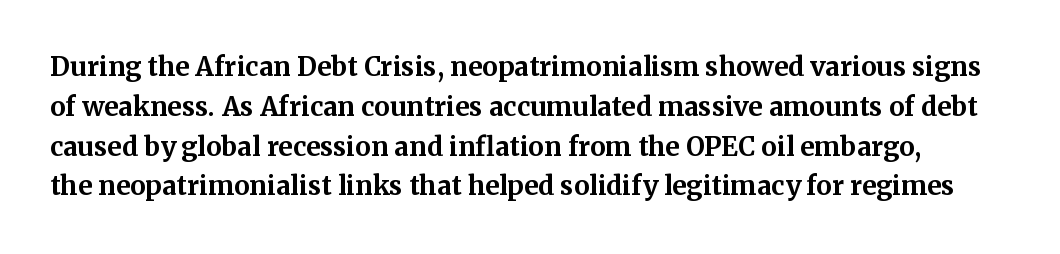
This sample uses an upright cut, with every glyph sitting square on the baseline. Emphasis by weight is at full strength: bold. The rows are spaced the way most documents space them. The glyphs are unaccompanied by any horizontal stroke below them. You could call the tracking neutral — neither tight nor loose.
